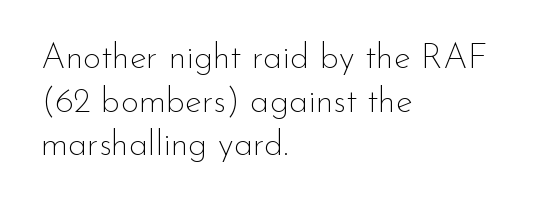
{"serif": "no", "italic": "no", "bold": "no", "weight": "thin", "width": "normal", "stroke_contrast": "low", "x_height": "small", "monospaced": "no", "underline": "no", "align": "left", "line_spacing": "normal", "line_spacing_ratio": 1.25, "letter_spacing": "normal", "letter_spacing_em": 0.0, "glyph_px": 35}
